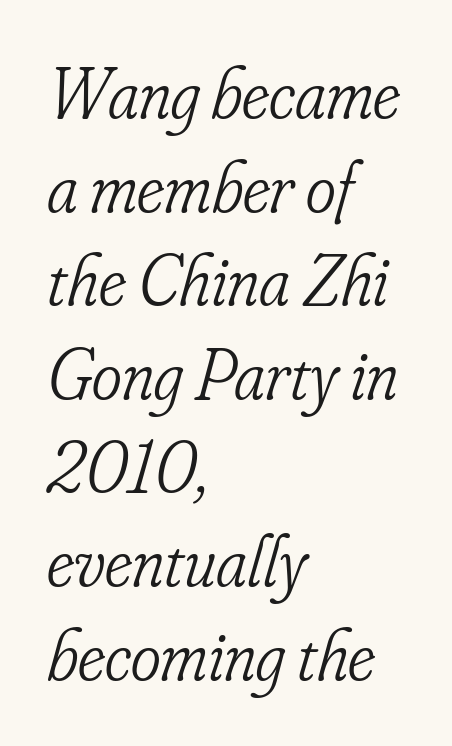
{"serif": "yes", "italic": "yes", "lean": "right", "slant_degrees": 16, "bold": "no", "weight": "light", "width": "condensed", "stroke_contrast": "low", "x_height": "small", "monospaced": "no", "underline": "no", "align": "left", "line_spacing": "normal", "line_spacing_ratio": 1.3, "letter_spacing": "normal", "letter_spacing_em": 0.0, "glyph_px": 72}
